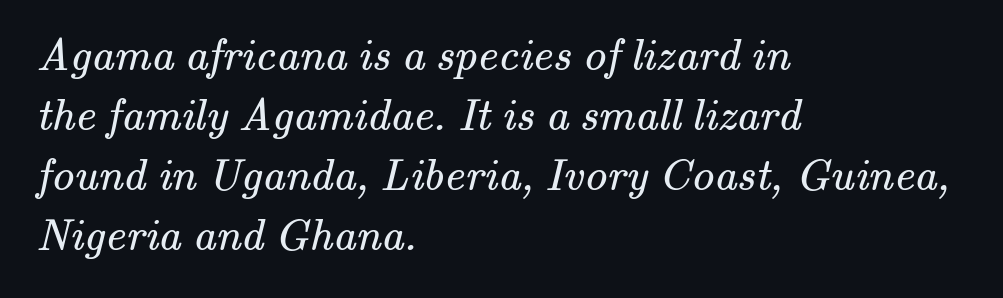
The image shows 45 px regular-weight serif type; set left-aligned, normal line spacing (1.33x), normal letter spacing, not underlined; medium stroke contrast and a small x-height.
